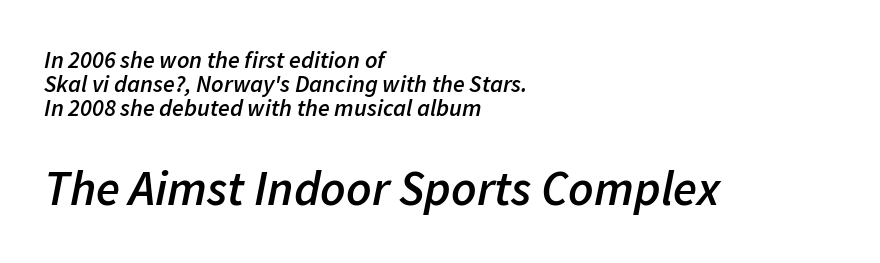
Q: Is the text bold? A: Semi-bold.
Q: Is the text italic (slanted)? A: Yes, it leans right by about 11 degrees.
Q: Is the text underlined? A: No.
Q: How is the paragraph aligned? A: Left-aligned.
Q: Is the spacing between letters normal or unusually wide? A: Normal.
Q: Is the spacing between lines tight, normal or loose? A: Tight.
Q: Which block of text is set in a larger size, the first (top) or the second (bottom)? A: The second (bottom) one.
Q: Width (condensed, normal, or wide)? A: Normal.
Q: Stroke contrast? A: Low.
Q: x-height? A: Medium.
Q: Monospaced? A: No.
